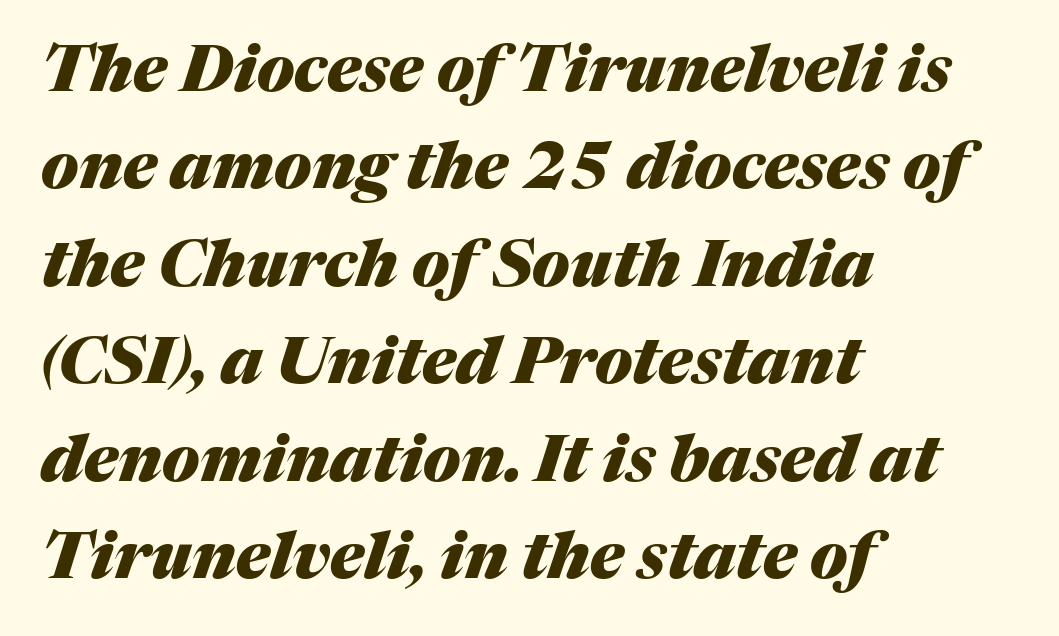
Q: Is the text bold? A: Yes.
Q: Is the text italic (slanted)? A: Yes, it leans right by about 17 degrees.
Q: Is the text underlined? A: No.
Q: How is the paragraph aligned? A: Left-aligned.
Q: Is the spacing between letters normal or unusually wide? A: Normal.
Q: Is the spacing between lines tight, normal or loose? A: Normal.
Q: Width (condensed, normal, or wide)? A: Normal.
Q: Stroke contrast? A: Medium.
Q: x-height? A: Medium.
Q: Monospaced? A: No.
